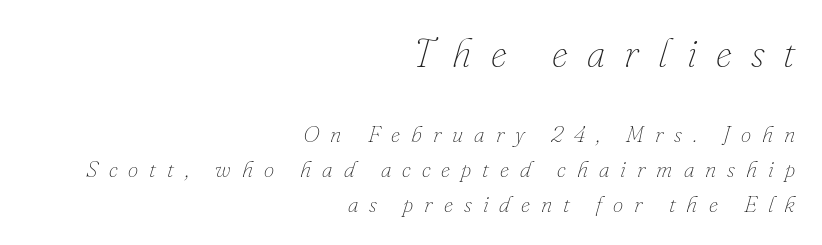
Reading down the column, the eye jumps a familiar distance to each next line. Does the lettering tilt? It does — this is italic. Has an underline been added? It has not. Does extra space separate the letters? Yes, quite a lot of it. Line ends are locked; line starts wander. Here the first block reads like a headline and the second like body copy.
